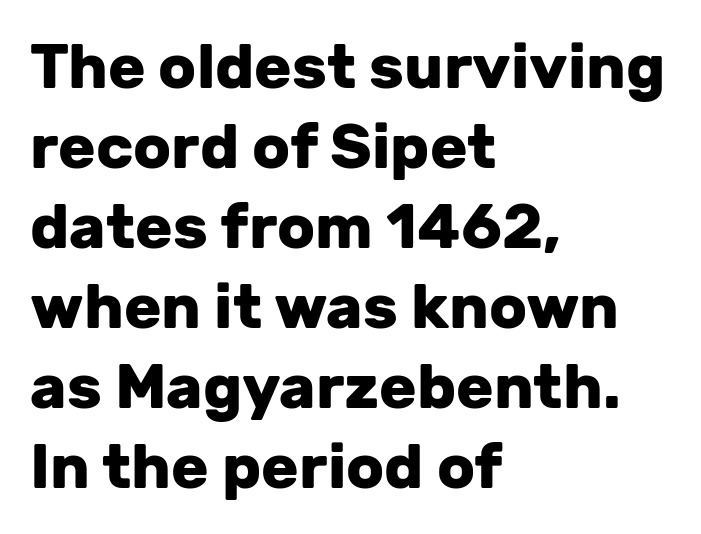
The image shows 62 px heavy sans-serif type, upright; set left-aligned, normal line spacing (1.29x), normal letter spacing, not underlined; low stroke contrast and a medium x-height.
